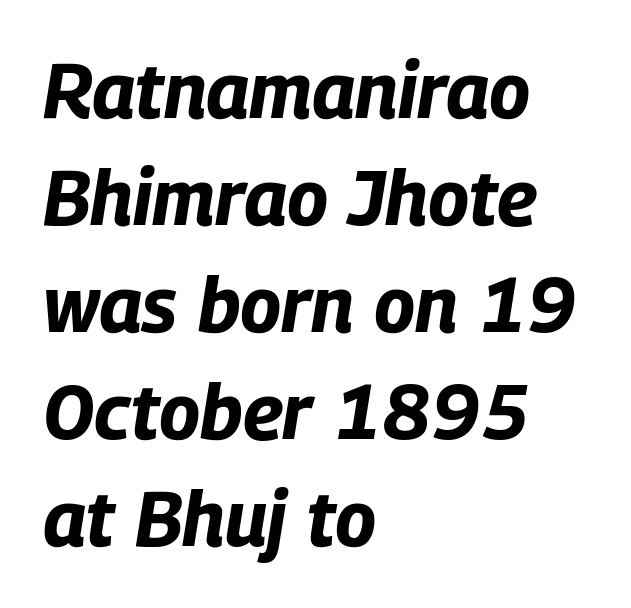
{"italic": "yes", "lean": "right", "slant_degrees": 9, "bold": "yes", "weight": "bold", "width": "condensed", "stroke_contrast": "low", "x_height": "large", "monospaced": "no", "underline": "no", "align": "left", "line_spacing": "normal", "line_spacing_ratio": 1.39, "letter_spacing": "normal", "letter_spacing_em": 0.0, "glyph_px": 77}
